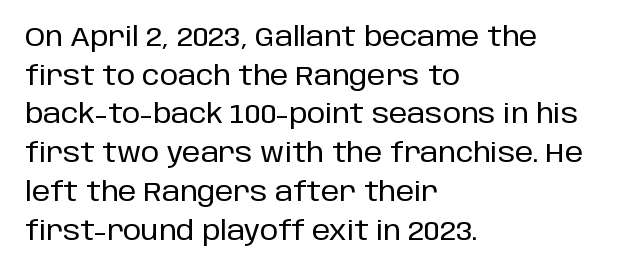
If you measured baseline to baseline, you'd find a middling distance. The line texture is even and compact thanks to regular tracking. Descender tails drop into unmarked territory. Posture: upright roman. Horizontally, the lines are justified to the leading edge only.
